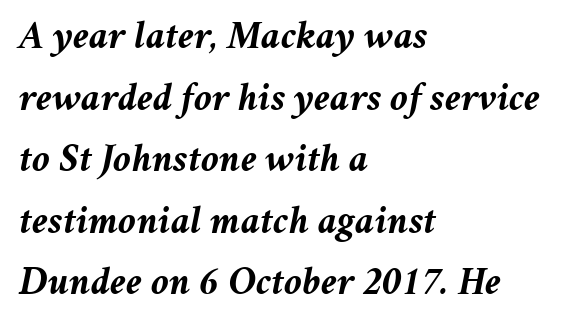
Q: Is the text bold? A: Yes.
Q: Is the text italic (slanted)? A: Yes, it leans right by about 11 degrees.
Q: Is the text underlined? A: No.
Q: How is the paragraph aligned? A: Left-aligned.
Q: Is the spacing between letters normal or unusually wide? A: Normal.
Q: Is the spacing between lines tight, normal or loose? A: Normal.
Q: Width (condensed, normal, or wide)? A: Normal.
Q: Stroke contrast? A: Medium.
Q: x-height? A: Medium.
Q: Monospaced? A: No.
